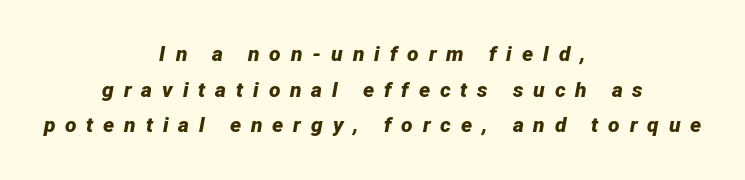
Q: Is the text bold? A: Yes.
Q: Is the text italic (slanted)? A: Yes, it leans right by about 12 degrees.
Q: Is the text underlined? A: No.
Q: How is the paragraph aligned? A: Centered.
Q: Is the spacing between letters normal or unusually wide? A: Unusually wide.
Q: Is the spacing between lines tight, normal or loose? A: Normal.
